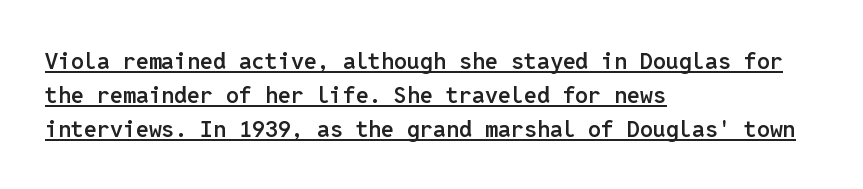
{"italic": "no", "bold": "semi", "underline": "yes", "align": "left", "line_spacing": "normal", "line_spacing_ratio": 1.47, "letter_spacing": "normal", "letter_spacing_em": 0.0, "glyph_px": 23}
